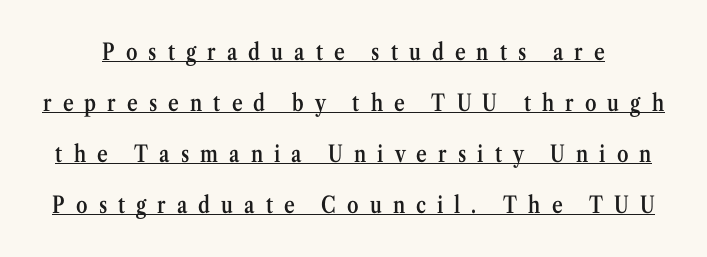
Q: Is the text bold? A: Semi-bold.
Q: Is the text italic (slanted)? A: No, it is upright.
Q: Is the text underlined? A: Yes.
Q: Is the spacing between letters normal or unusually wide? A: Unusually wide.
Q: Is the spacing between lines tight, normal or loose? A: Loose.
